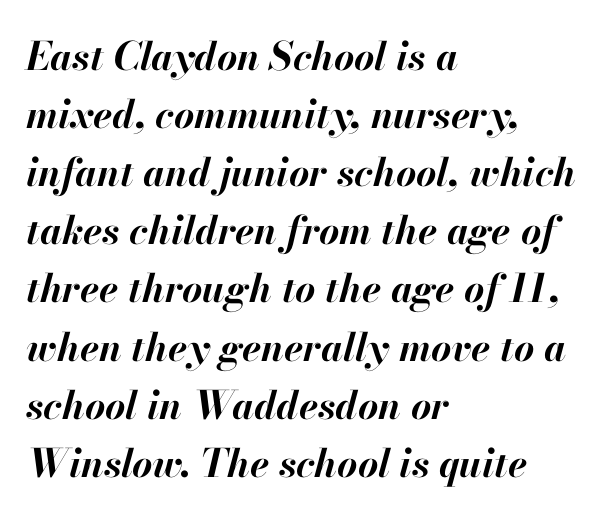
The letters advance in unequal steps, a hallmark of proportional type. Notice how the passage keeps a crisp vertical edge on the left only. Tall strokes in this sample are angled rather than plumb. Lines of text with bare space underneath. Glyph-to-glyph distance matches everyday printed text.
